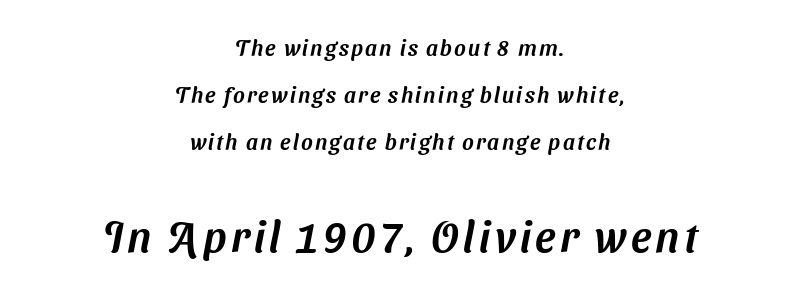
The image shows 43 px sans-serif type; set centered, loose line spacing (2.13x), not underlined; the second (bottom) block is 1.95x larger; medium stroke contrast and a medium x-height.
